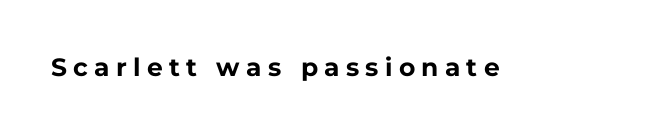
The image shows 25 px bold type, upright; set unusually wide letter spacing (+0.25 em), not underlined.
